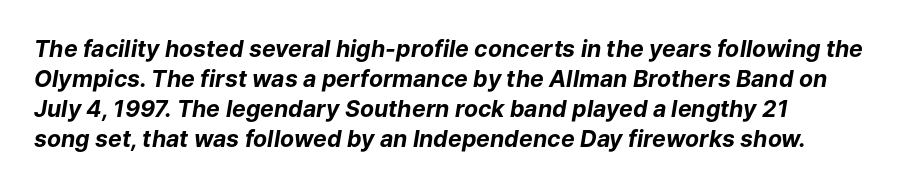
Has an underline been added? It has not. This sample uses plain, unmodified letter spacing. Notice how the passage keeps a crisp vertical edge on the left only. Heavy, bold letterforms. Yep, that's italic — everything's leaning. Normally led — the rows are evenly, conventionally spaced.
